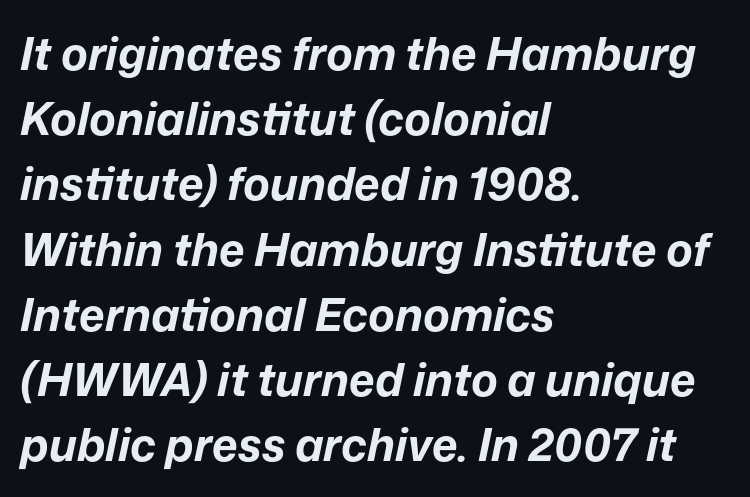
{"italic": "yes", "lean": "right", "slant_degrees": 12, "bold": "yes", "weight": "bold", "width": "normal", "stroke_contrast": "low", "x_height": "medium", "monospaced": "no", "underline": "no", "align": "left", "line_spacing": "normal", "line_spacing_ratio": 1.45, "letter_spacing": "normal", "letter_spacing_em": 0.0, "glyph_px": 45}
